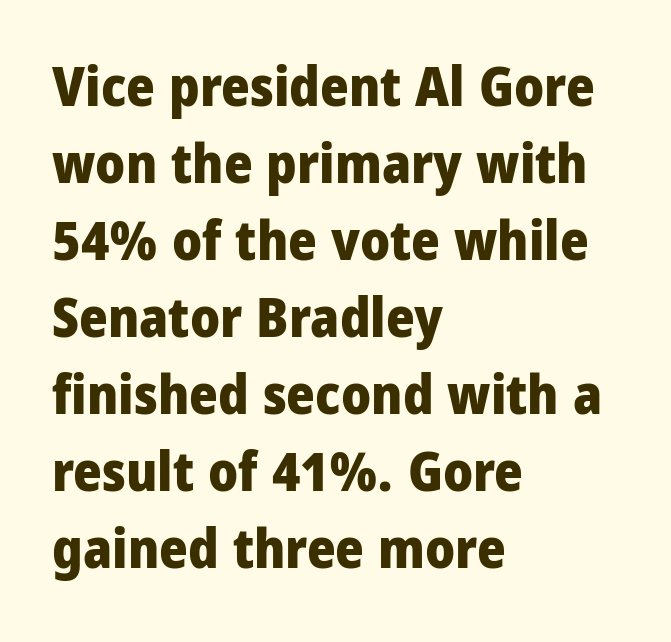
The typography opts for an upright posture over an oblique one. The glyphs are unaccompanied by any horizontal stroke below them. Is the letter spacing exaggerated? No — it looks like the ordinary default. The glyphs have the mass of a bold cut. Is the block centered? No — it sits flush against the left margin.
